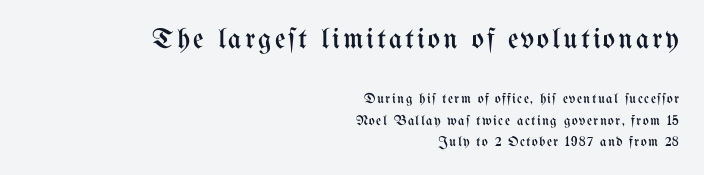
The image shows 29 px regular-weight, condensed type, upright; set right-aligned, normal line spacing (1.52x), not underlined; the first (top) block is 2.07x larger; medium stroke contrast and a medium x-height.
